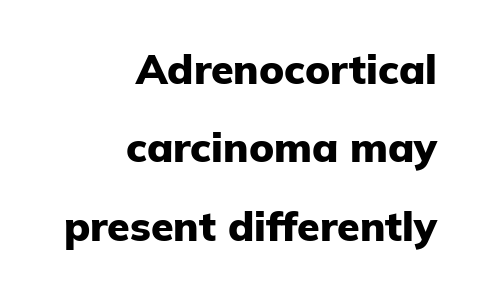
Nothing unusual about the tracking: characters are spaced as the font intends. The sample has been set heavy, in full bold. The strip under each line holds only bare page. Note the varied advance widths — an 'i' is clearly narrower than an 'm'. One glance says open: line gaps are wider than usual. This sample uses an upright cut, with every glyph sitting square on the baseline.
